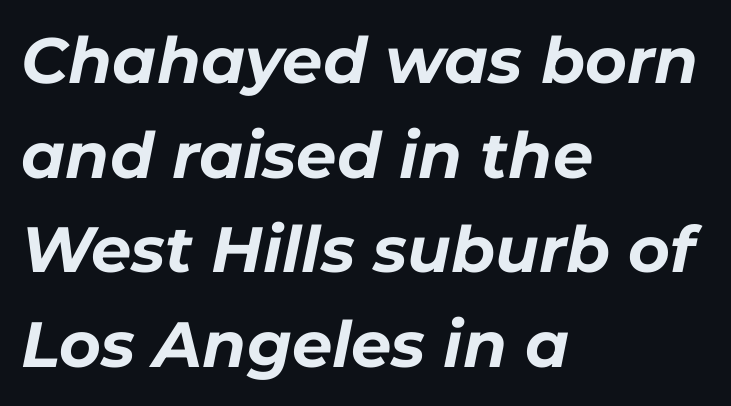
Plenty of ink on the page — the face is bold. Horizontally, the lines are justified to the leading edge only. The passage shown is typed in a proportional face where columns would drift. These lines keep a tight, regular rhythm from letter to letter. Each row of text sits above clean, open space. The vertical gap from one line to the next is medium.
